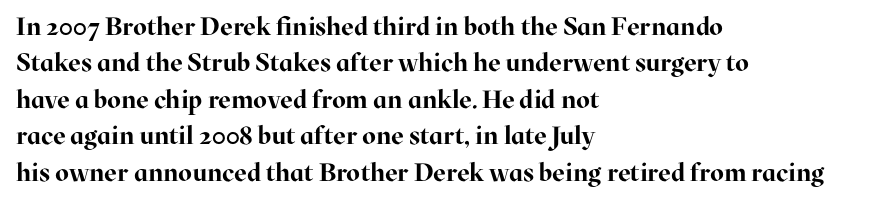
{"italic": "no", "bold": "yes", "underline": "no", "align": "left", "line_spacing": "normal", "line_spacing_ratio": 1.46, "letter_spacing": "normal", "letter_spacing_em": 0.0, "glyph_px": 25}
